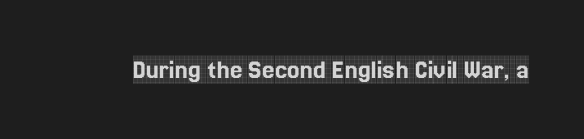
{"serif": "yes", "italic": "no", "width": "condensed", "x_height": "large", "monospaced": "no", "underline": "no", "letter_spacing": "normal", "letter_spacing_em": 0.0, "glyph_px": 28}
